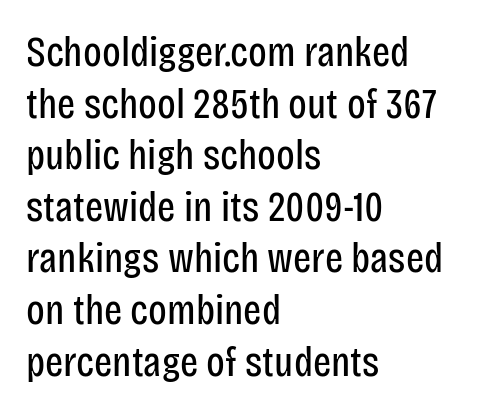
{"serif": "no", "italic": "no", "bold": "no", "weight": "regular", "width": "condensed", "stroke_contrast": "low", "x_height": "large", "monospaced": "no", "underline": "no", "align": "left", "line_spacing_ratio": 1.2, "letter_spacing": "normal", "letter_spacing_em": 0.0, "glyph_px": 43}
